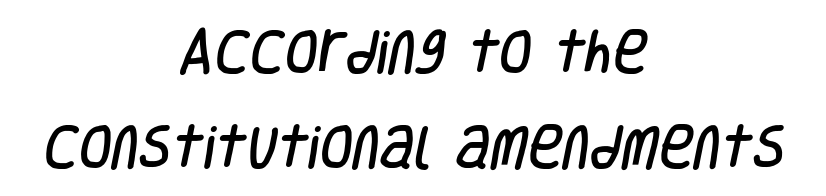
{"serif": "no", "width": "condensed", "stroke_contrast": "low", "x_height": "large", "monospaced": "no", "underline": "no", "align": "center", "line_spacing": "loose", "line_spacing_ratio": 1.97, "letter_spacing": "normal", "letter_spacing_em": 0.0, "glyph_px": 48}
